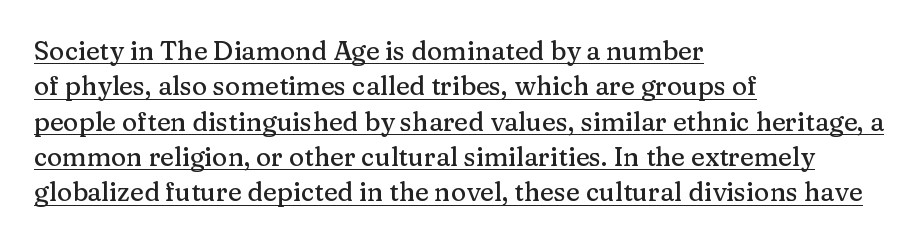
The image shows 26 px text type, upright; set left-aligned, normal line spacing (1.36x), normal letter spacing, underlined.
